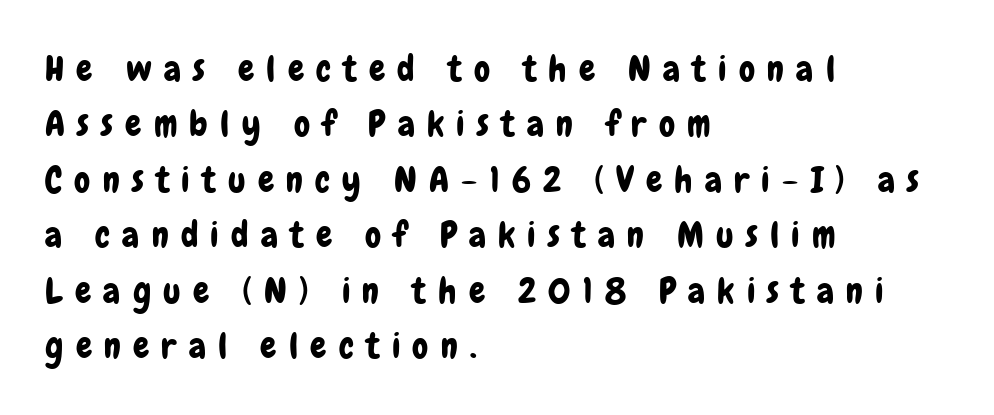
The image shows 36 px condensed sans-serif type, upright; set left-aligned, normal line spacing (1.54x), unusually wide letter spacing (+0.34 em), not underlined; low stroke contrast and a medium x-height.
